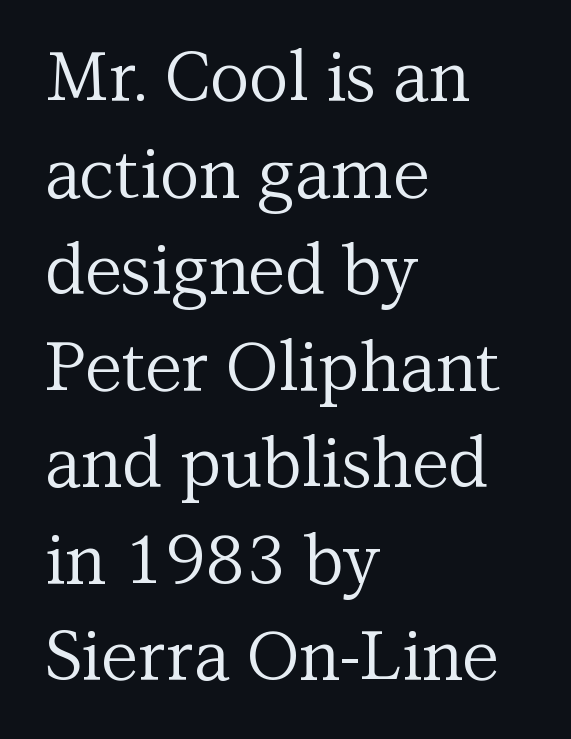
Only glyphs here, with clear space below each row. Old-style or modern, the face here clearly has serifs. Which margin do the lines hug? The left one — the right edge is uneven. A normal amount of white space separates one row of letters from the next. Every character sits straight up, as roman type does.
